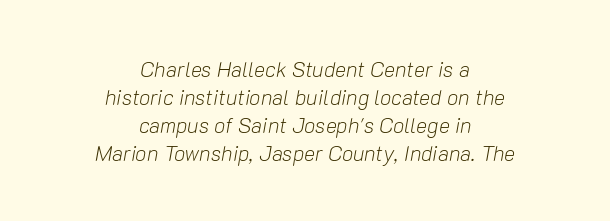
The image shows 21 px text type, italic (leaning right); set centered, normal line spacing (1.33x), normal letter spacing, not underlined.
